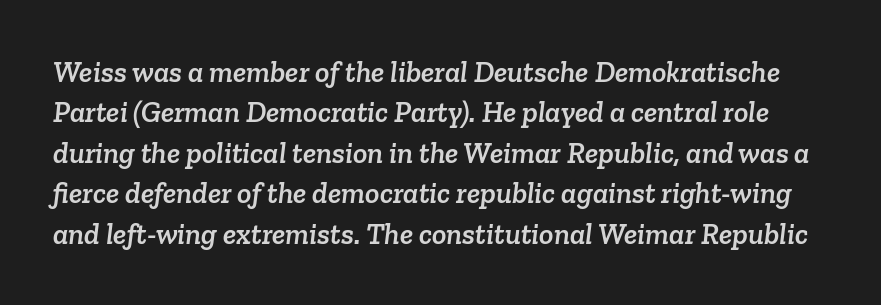
The image shows 30 px serif type; set normal line spacing (1.35x), normal letter spacing, not underlined; low stroke contrast and a medium x-height.
